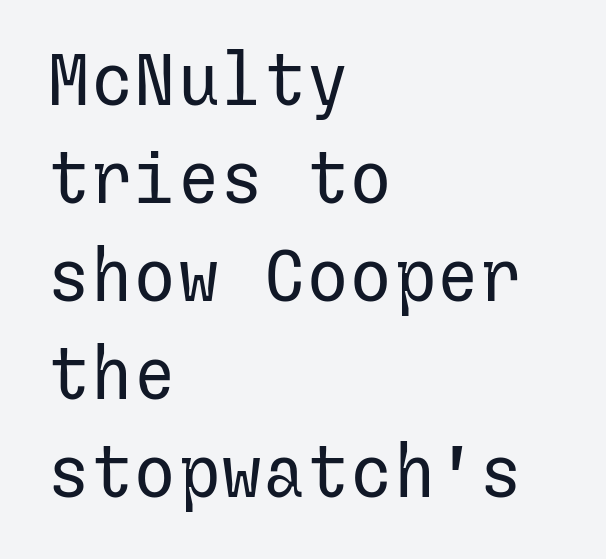
{"serif": "no", "italic": "no", "bold": "no", "weight": "regular", "width": "normal", "stroke_contrast": "low", "x_height": "medium", "underline": "no", "align": "left", "line_spacing": "normal", "line_spacing_ratio": 1.36, "letter_spacing": "normal", "letter_spacing_em": 0.0, "glyph_px": 72}
